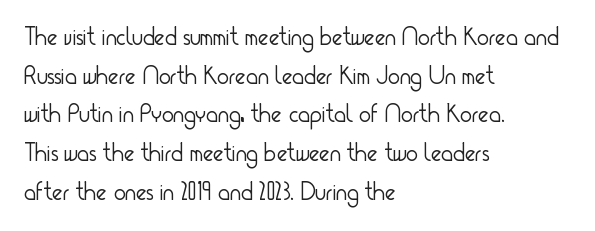
The image shows 25 px text type, upright; set left-aligned, normal line spacing (1.55x), normal letter spacing, not underlined.
